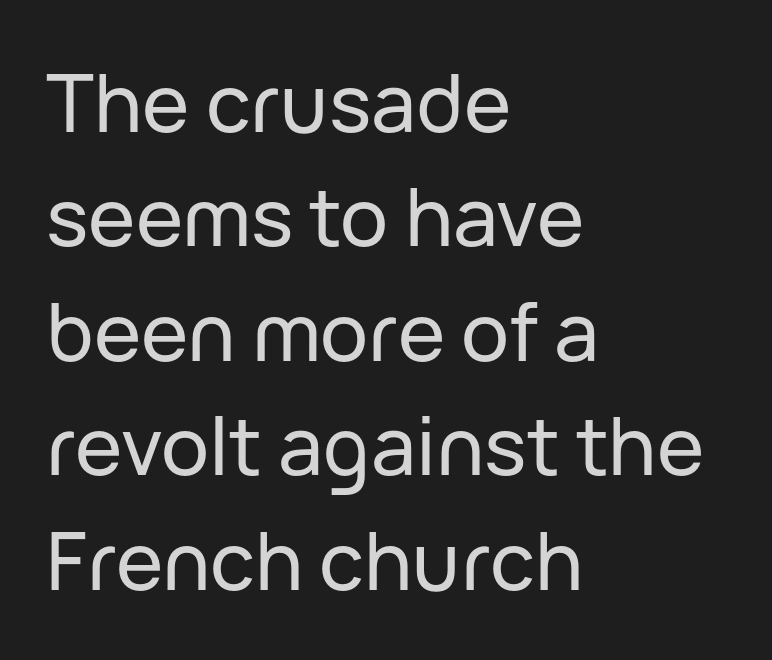
The axis of the letterforms is exactly vertical. Teacher's note: observe the even left margin — that is flush-left alignment. Nobody drew a line under any word here. Spacing verdict: proportional, widths tailored to each character. Horizontal bands of white between lines are of average thickness.
